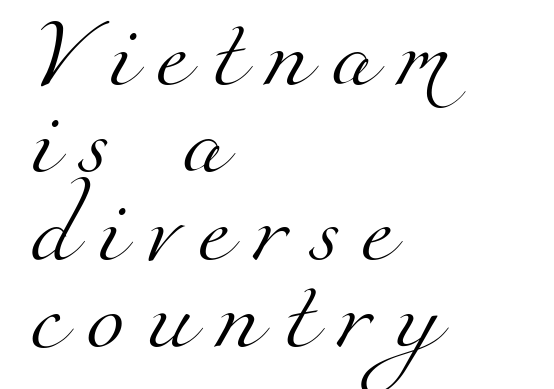
{"serif": "yes", "bold": "no", "weight": "light", "width": "normal", "stroke_contrast": "medium", "x_height": "small", "monospaced": "no", "underline": "no", "align": "left", "line_spacing": "normal", "line_spacing_ratio": 1.25, "letter_spacing": "wide", "letter_spacing_em": 0.32, "glyph_px": 70}
